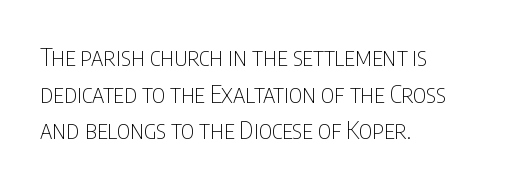
Weight: in the light-to-regular range. In CSS terms this would be text-align: left. The letters stand straight up with perfectly vertical stems. Each new line begins a customary step beneath the previous one. Characters follow at the spacing the type designer built in.
